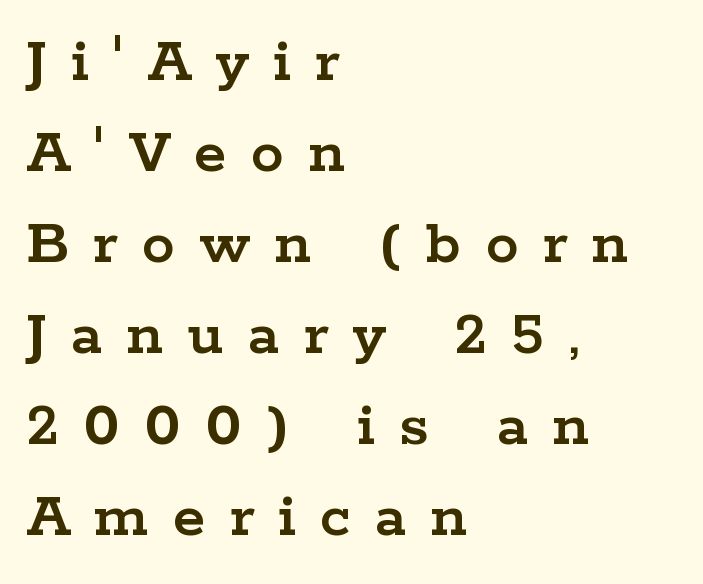
The image shows 66 px wide serif type, upright; set left-aligned, normal line spacing (1.38x), unusually wide letter spacing (+0.37 em), not underlined; low stroke contrast and a medium x-height.
